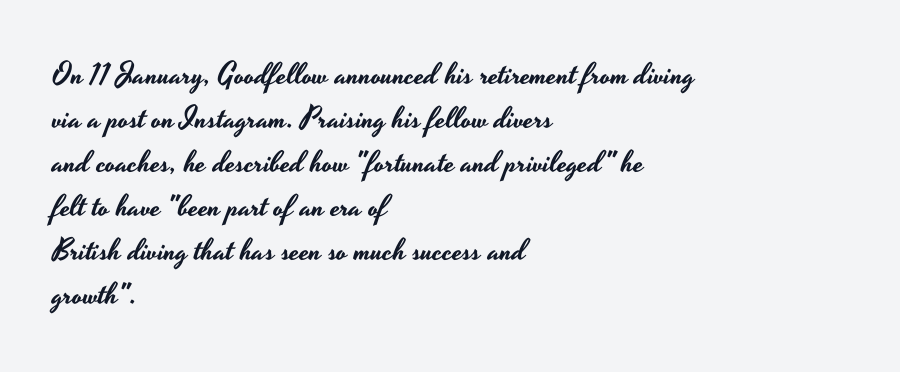
{"serif": "no", "width": "wide", "stroke_contrast": "low", "x_height": "small", "monospaced": "no", "underline": "no", "align": "left", "line_spacing": "normal", "line_spacing_ratio": 1.47, "letter_spacing": "normal", "letter_spacing_em": 0.0, "glyph_px": 30}
